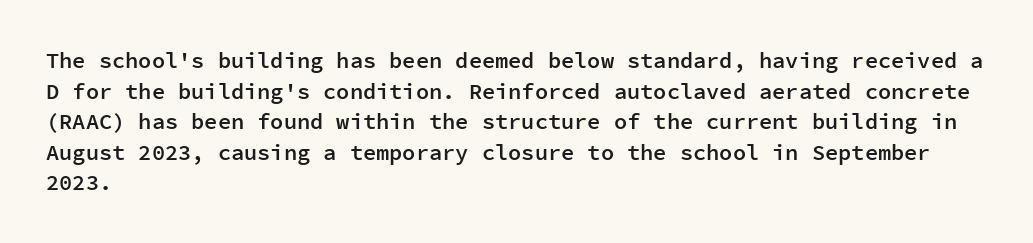
When letters stand straight like this, we call the style roman or upright. The space beneath each line is pristine and unruled. Horizontal alignment here is leftward, the default for most running prose. The gaps between neighbouring characters are ordinary and unremarkable. Students, this is semibold: more ink than regular, less than bold.
